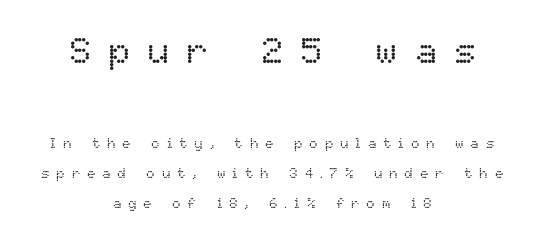
The image shows 36 px regular-weight type, upright; set centered, loose line spacing (2.16x), unusually wide letter spacing (+0.49 em), not underlined; the first (top) block is 2.57x larger; low stroke contrast and a medium x-height.
